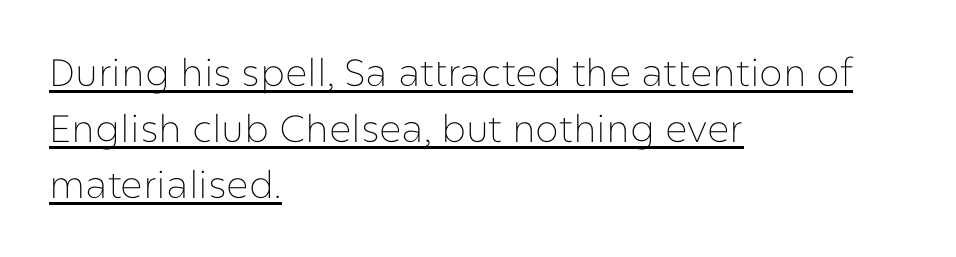
The image shows 38 px thin sans-serif type, upright; set left-aligned, normal line spacing (1.47x), normal letter spacing, underlined; low stroke contrast and a medium x-height.
